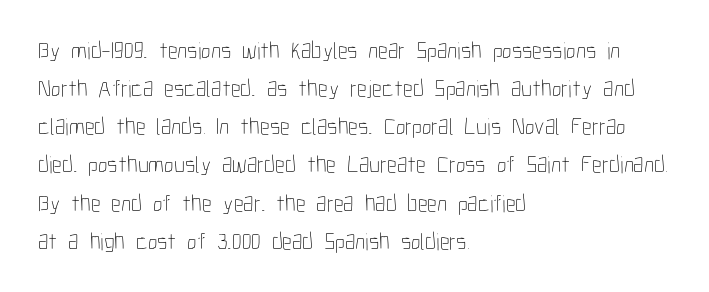
Is there much room between lines? A standard amount, neither cramped nor airy. A roman cut, with each character standing at attention. How are the letters spaced? Ordinarily, with no added tracking. This rendering features lettering with no underline. The paragraph shown leans on its left margin. The weight tops out at a normal text grade.
